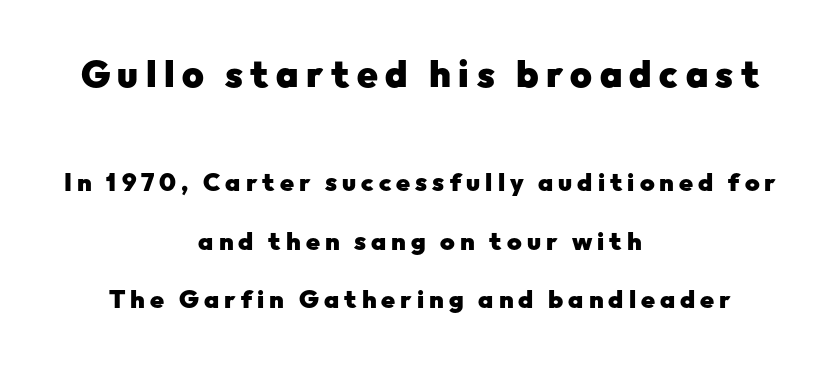
The image shows 37 px heavy sans-serif type, upright; set centered, loose line spacing (2.34x), unusually wide letter spacing (+0.2 em), not underlined; the first (top) block is 1.48x larger; low stroke contrast and a medium x-height.
